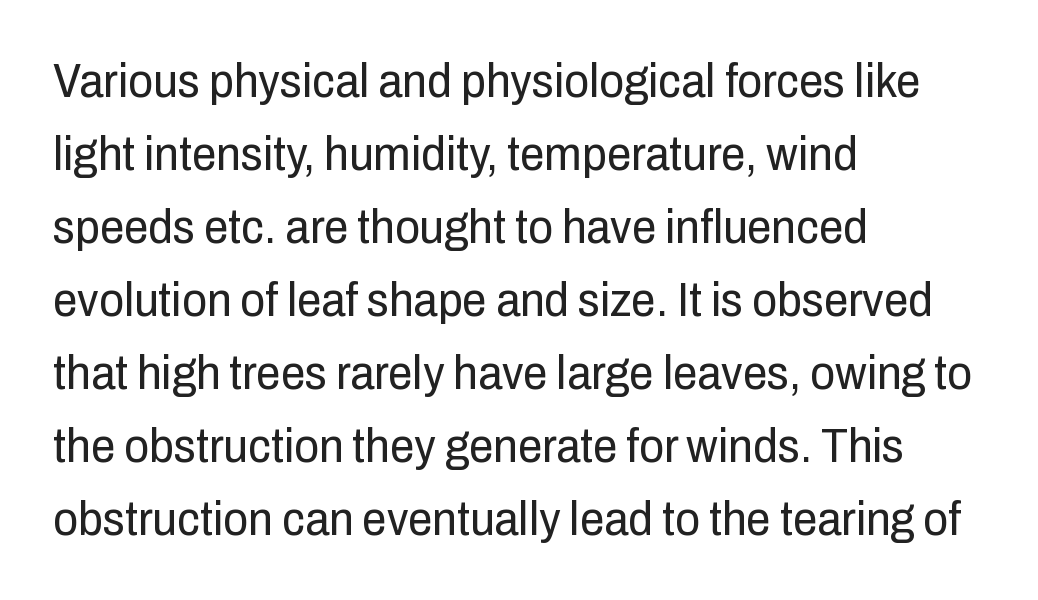
The image shows 49 px regular-weight, condensed sans-serif type, upright; set left-aligned, normal line spacing (1.49x), normal letter spacing, not underlined; low stroke contrast and a medium x-height.
